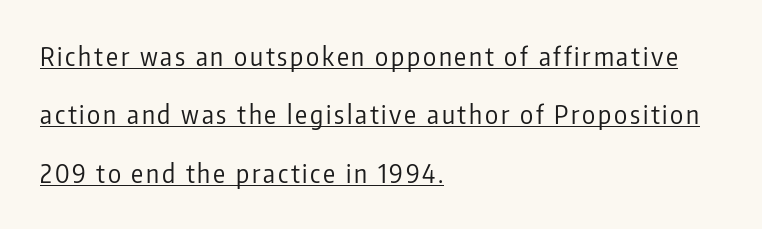
{"italic": "no", "bold": "no", "underline": "yes", "align": "left", "line_spacing": "loose", "line_spacing_ratio": 2.34, "glyph_px": 25}
